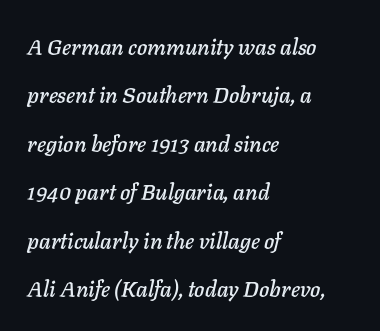
The image shows 22 px text type, italic (leaning right); set left-aligned, loose line spacing (2.2x), normal letter spacing, not underlined.
